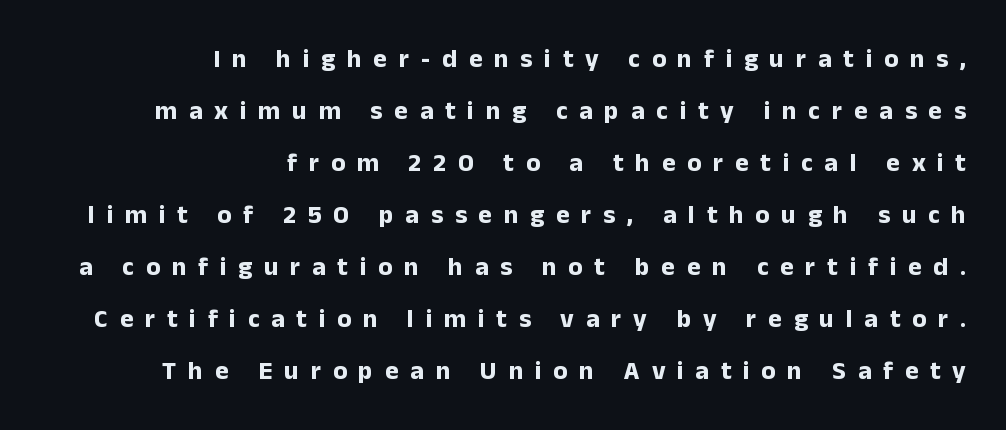
The image shows 26 px bold type, upright; set right-aligned, loose line spacing (2.0x), unusually wide letter spacing (+0.45 em), not underlined.
